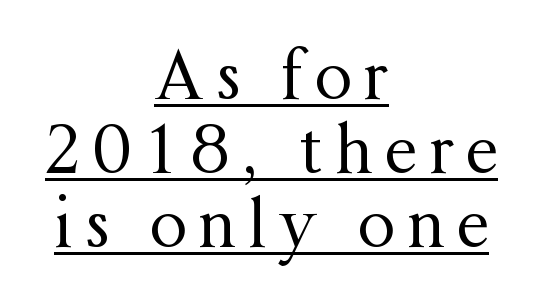
The image shows 66 px regular-weight serif type, upright; set centered, tight line spacing (1.12x), underlined; medium stroke contrast and a medium x-height.
